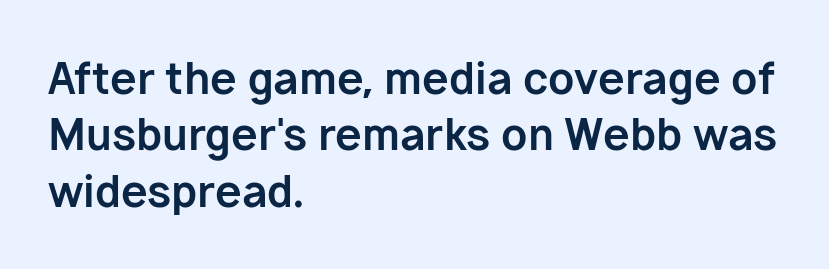
The image shows 43 px bold sans-serif type, upright; set left-aligned, normal line spacing (1.31x), normal letter spacing, not underlined; low stroke contrast and a medium x-height.
